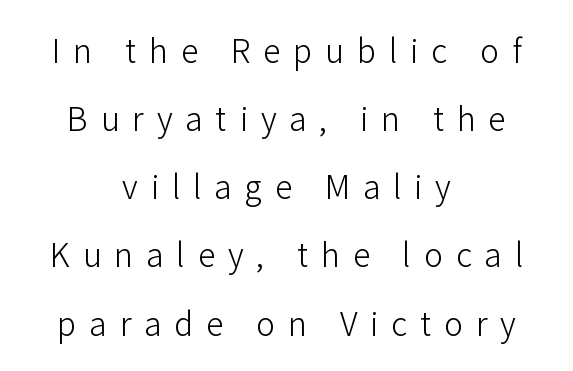
The image shows 32 px light sans-serif type, upright; set centered, loose line spacing (2.13x), unusually wide letter spacing (+0.4 em), not underlined; low stroke contrast and a medium x-height.
